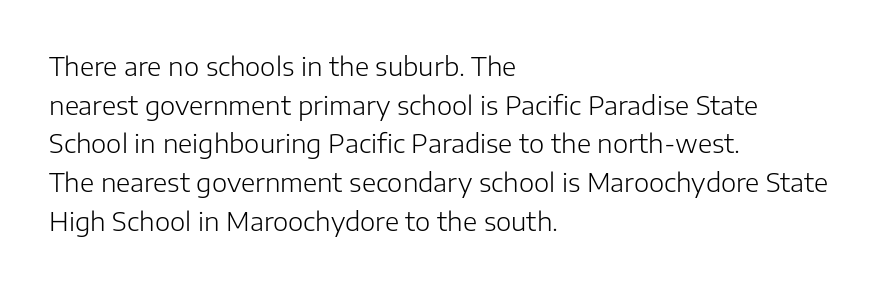
The image shows 26 px text type, upright; set left-aligned, normal line spacing (1.49x), normal letter spacing, not underlined.
